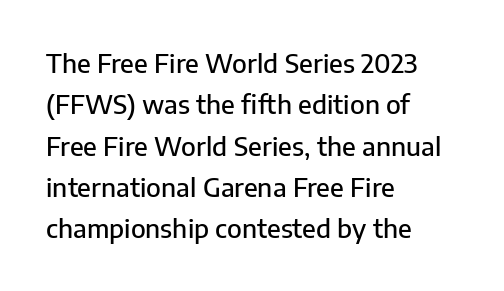
Honestly, there is no underline to notice here at all. Nothing unusual about the tracking: characters are spaced as the font intends. These lines stack with their left ends in a neat column. Posture: vertical. Normally led — the rows are evenly, conventionally spaced.
